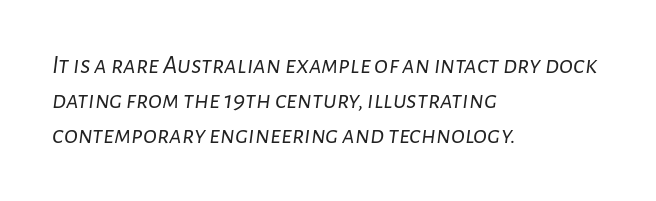
{"italic": "yes", "lean": "right", "slant_degrees": 7, "bold": "no", "underline": "no", "align": "left", "line_spacing": "normal", "line_spacing_ratio": 1.34, "letter_spacing": "normal", "letter_spacing_em": 0.0, "glyph_px": 26}
